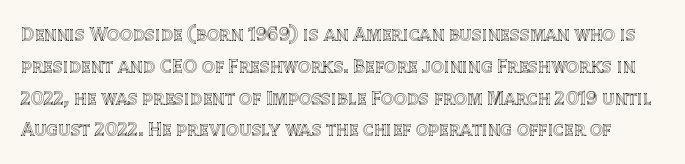
The rendering keeps characters at their native spacing. Vertically, the passage feels balanced, rows spaced as you'd expect. A typesetter would mark this as roman, not italic. Has an underline been added? It has not.
